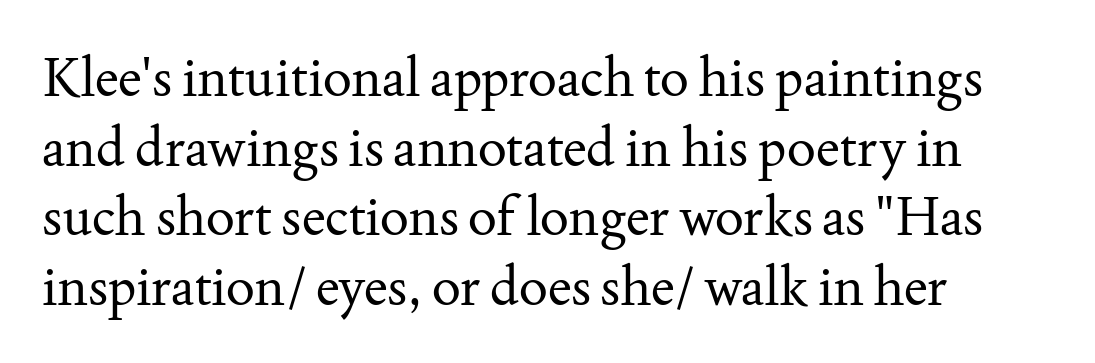
Regular leading. The typeface has the unassuming heft of standard copy or less. Leftover space on each line is placed entirely after the last word. The type is set solid horizontally, with unmodified tracking. The face used here is proportionally spaced, like ordinary book or web type.
